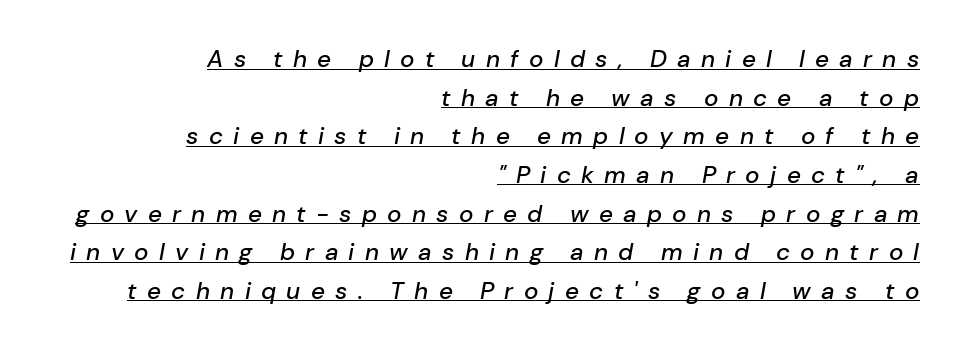
Q: Is the text italic (slanted)? A: Yes, it leans right by about 10 degrees.
Q: Is the text underlined? A: Yes.
Q: How is the paragraph aligned? A: Right-aligned.
Q: Is the spacing between letters normal or unusually wide? A: Unusually wide.
Q: Is the spacing between lines tight, normal or loose? A: Normal.
